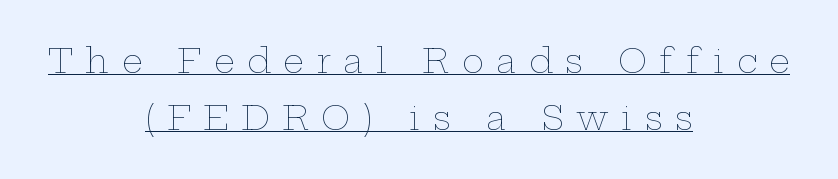
Q: Is the text bold? A: No.
Q: Is the text italic (slanted)? A: No, it is upright.
Q: Is the text underlined? A: Yes.
Q: How is the paragraph aligned? A: Centered.
Q: Is the spacing between letters normal or unusually wide? A: Unusually wide.
Q: Width (condensed, normal, or wide)? A: Wide.
Q: Stroke contrast? A: Low.
Q: x-height? A: Medium.
Q: Monospaced? A: No.
